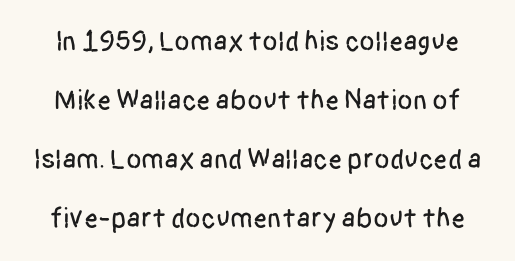
The image shows 28 px condensed sans-serif type, upright; set loose line spacing (2.11x), normal letter spacing, not underlined; low stroke contrast and a large x-height.
